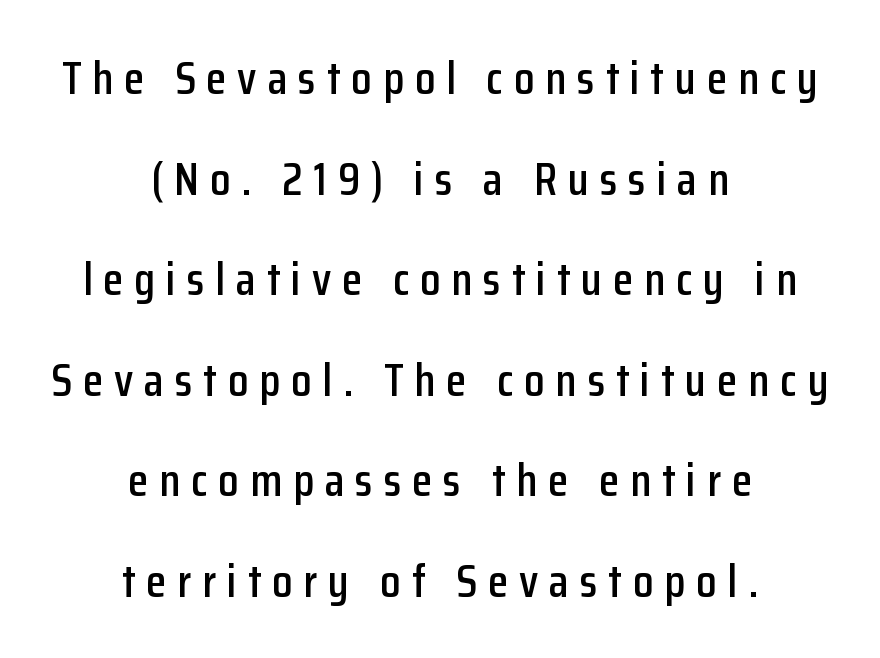
The space directly below the letters is spotless. Leading: increased. I'd call this a sans setting — the letters go barefoot. Ordinary non-slanted type is in use. You could not count columns in this text — the font is proportionally spaced. What stands out about the letter spacing? Its width — letters are far apart.
